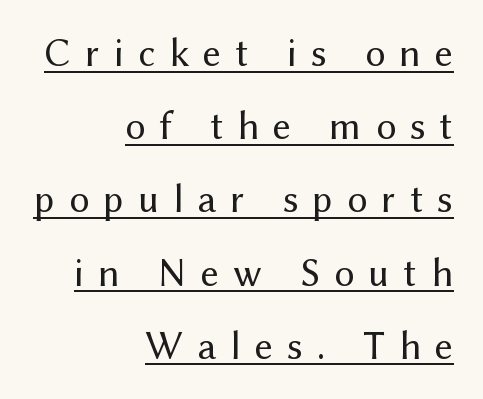
{"serif": "no", "italic": "no", "bold": "no", "weight": "regular", "width": "normal", "stroke_contrast": "medium", "x_height": "medium", "monospaced": "no", "underline": "yes", "align": "right", "line_spacing_ratio": 1.83, "letter_spacing": "wide", "letter_spacing_em": 0.35, "glyph_px": 40}
